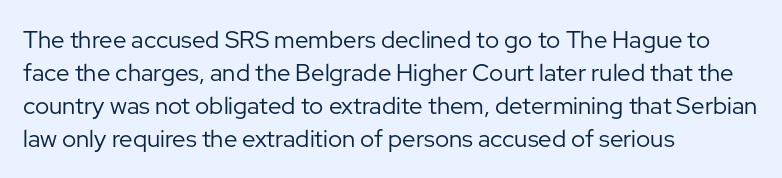
Q: Is the text bold? A: No.
Q: Is the text italic (slanted)? A: No, it is upright.
Q: Is the text underlined? A: No.
Q: How is the paragraph aligned? A: Left-aligned.
Q: Is the spacing between letters normal or unusually wide? A: Normal.
Q: Is the spacing between lines tight, normal or loose? A: Normal.
